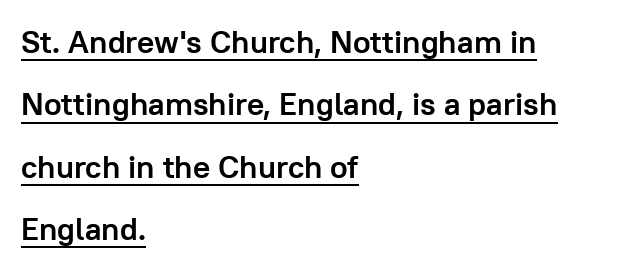
Serifs: no, the terminals of the letterforms are clean. Underline: present. Inter-character spacing is left at the font's built-in metrics. Notice how thick the strokes are: this is what a full bold looks like.
